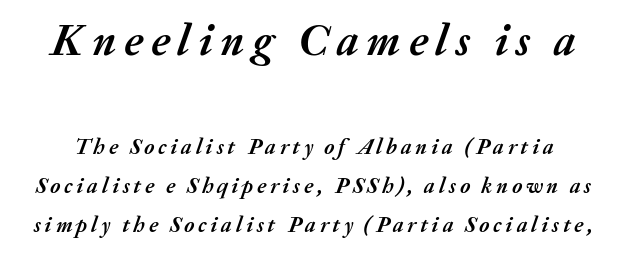
Clear beneath every line of the passage. These lines were composed using italics. The face used here is proportionally spaced, like ordinary book or web type. The font is running at its bold setting. The composition opens big and finishes small.
